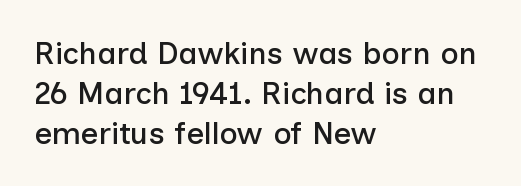
{"serif": "no", "italic": "no", "width": "normal", "stroke_contrast": "low", "x_height": "medium", "monospaced": "no", "underline": "no", "align": "left", "line_spacing": "normal", "line_spacing_ratio": 1.29, "letter_spacing": "normal", "letter_spacing_em": 0.0, "glyph_px": 31}
